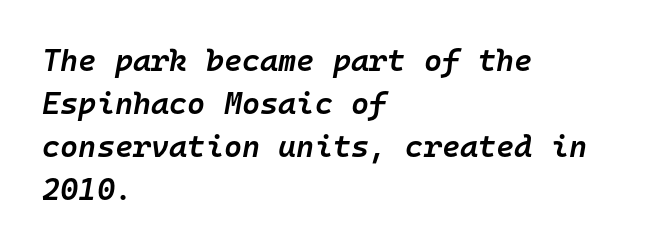
The image shows 31 px semibold type, italic (leaning right), monospaced; set left-aligned, normal line spacing (1.39x), normal letter spacing, not underlined; low stroke contrast and a medium x-height.
